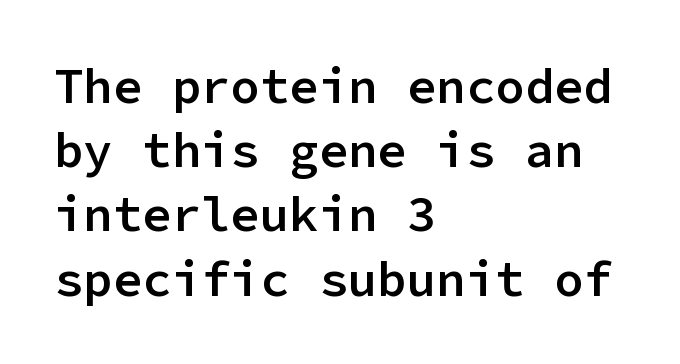
Q: Is the text bold? A: Semi-bold.
Q: Is the text italic (slanted)? A: No, it is upright.
Q: Is the typeface a serif or a sans-serif typeface? A: Sans-serif.
Q: Is the text underlined? A: No.
Q: How is the paragraph aligned? A: Left-aligned.
Q: Is the spacing between letters normal or unusually wide? A: Normal.
Q: Is the spacing between lines tight, normal or loose? A: Normal.
Q: Width (condensed, normal, or wide)? A: Normal.
Q: Stroke contrast? A: Low.
Q: x-height? A: Medium.
Q: Monospaced? A: Yes.
